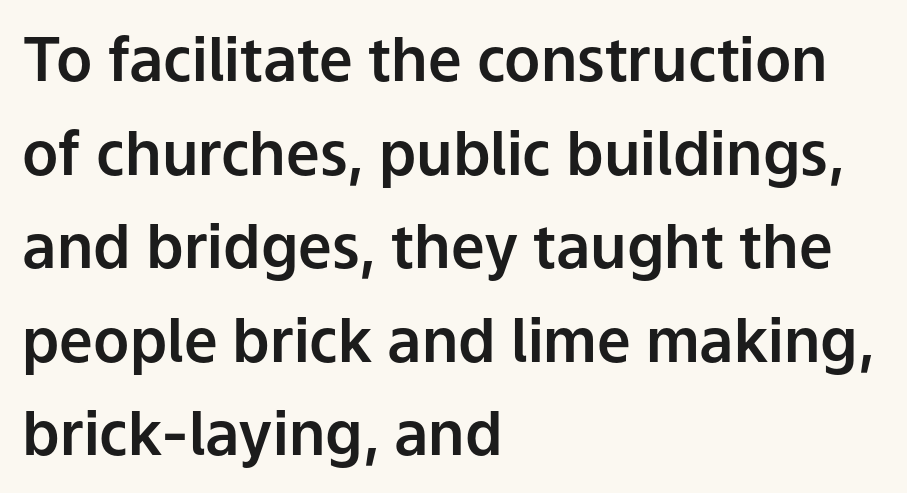
{"serif": "no", "italic": "no", "width": "normal", "stroke_contrast": "low", "x_height": "medium", "monospaced": "no", "underline": "no", "align": "left", "line_spacing": "normal", "line_spacing_ratio": 1.56, "letter_spacing": "normal", "letter_spacing_em": 0.0, "glyph_px": 60}
